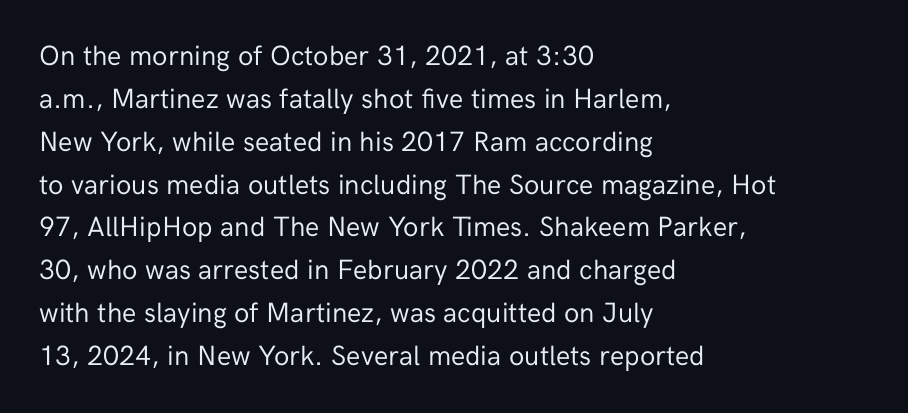
{"serif": "no", "italic": "no", "bold": "no", "weight": "regular", "width": "normal", "stroke_contrast": "low", "x_height": "medium", "monospaced": "no", "underline": "no", "align": "left", "line_spacing": "normal", "line_spacing_ratio": 1.53, "letter_spacing": "normal", "letter_spacing_em": 0.0, "glyph_px": 28}
